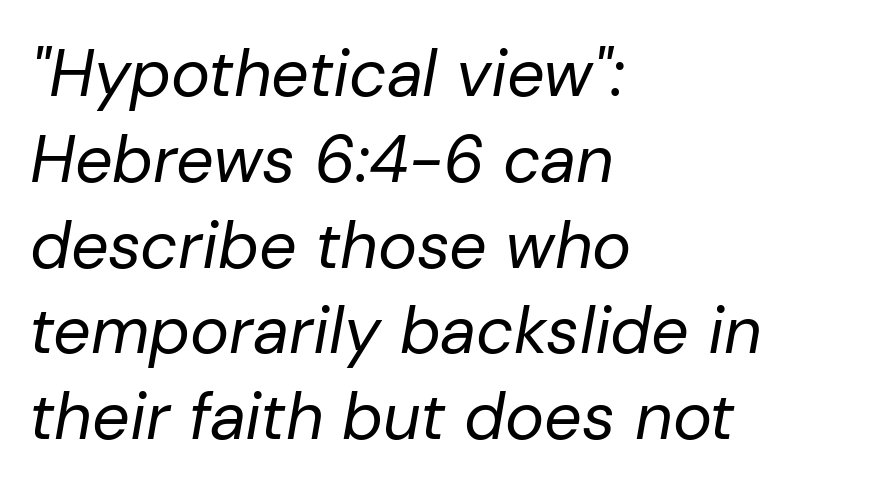
This rendering features lettering with no underline. Does the copy run flush right? No — it runs flush left. Nobody touched the tracking dial on this one. The vertical gap from one line to the next is medium.
